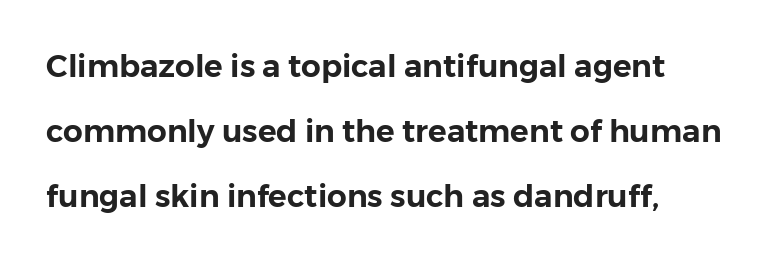
Q: Is the text italic (slanted)? A: No, it is upright.
Q: Is the typeface a serif or a sans-serif typeface? A: Sans-serif.
Q: Is the text underlined? A: No.
Q: How is the paragraph aligned? A: Left-aligned.
Q: Is the spacing between letters normal or unusually wide? A: Normal.
Q: Is the spacing between lines tight, normal or loose? A: Loose.
Q: Width (condensed, normal, or wide)? A: Normal.
Q: Stroke contrast? A: Low.
Q: x-height? A: Medium.
Q: Monospaced? A: No.
